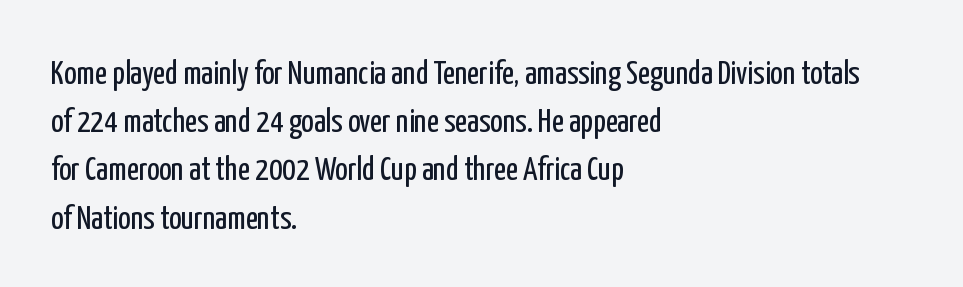
The image shows 33 px regular-weight, condensed sans-serif type, upright; set left-aligned, normal line spacing (1.46x), normal letter spacing, not underlined; low stroke contrast and a medium x-height.
